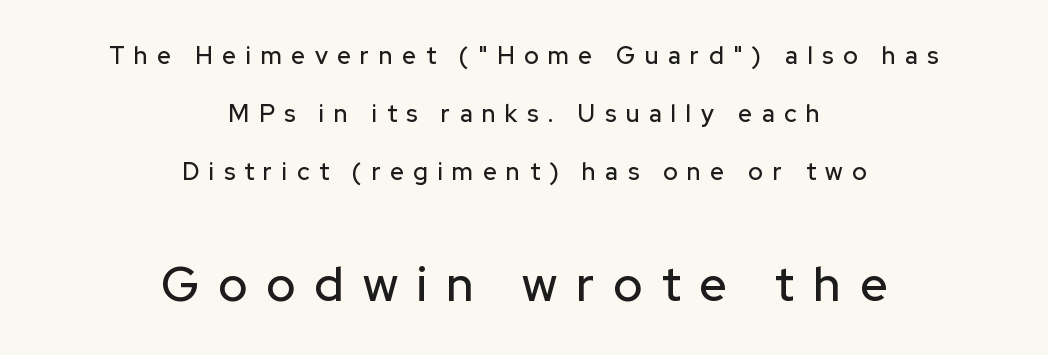
{"serif": "no", "italic": "no", "width": "normal", "stroke_contrast": "low", "x_height": "medium", "monospaced": "no", "underline": "no", "align": "center", "line_spacing": "loose", "line_spacing_ratio": 2.42, "letter_spacing": "wide", "letter_spacing_em": 0.4, "larger_block": "second", "size_ratio": 2.0, "glyph_px": 48}
